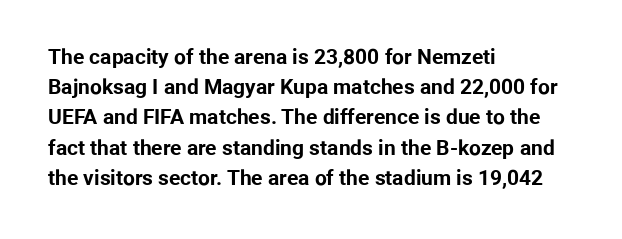
The image shows 21 px bold type, upright; set left-aligned, normal line spacing (1.44x), normal letter spacing, not underlined.
